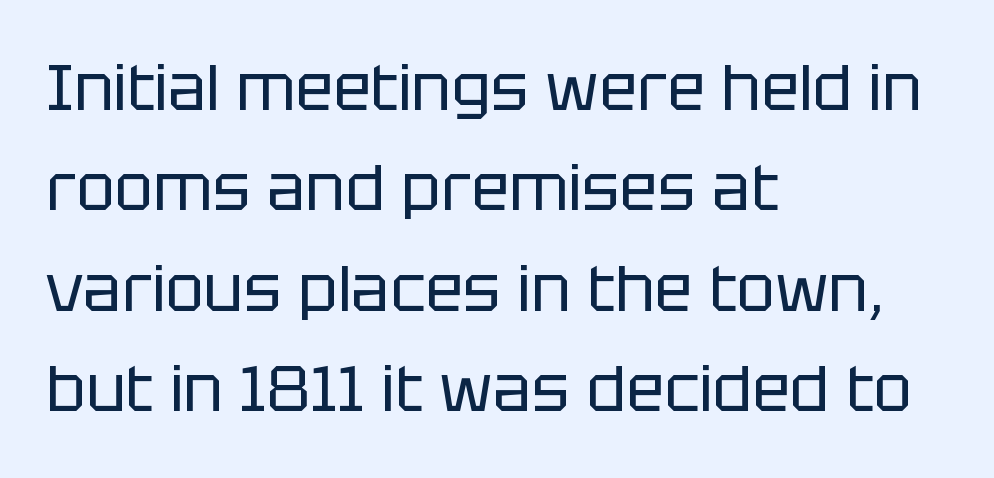
The image shows 64 px regular-weight sans-serif type, upright; set left-aligned, normal line spacing (1.57x), normal letter spacing, not underlined; low stroke contrast and a large x-height.
